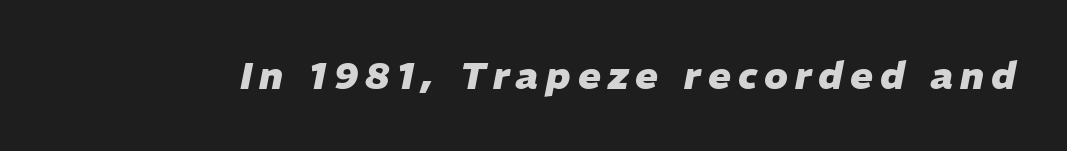
Q: Is the text bold? A: Yes.
Q: Is the text italic (slanted)? A: Yes, it leans right by about 11 degrees.
Q: Is the text underlined? A: No.
Q: Width (condensed, normal, or wide)? A: Normal.
Q: Stroke contrast? A: Low.
Q: x-height? A: Medium.
Q: Monospaced? A: No.
